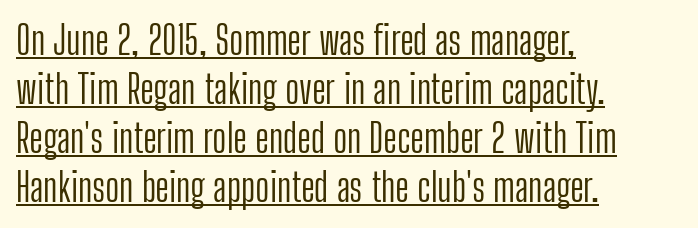
{"serif": "no", "italic": "no", "bold": "no", "weight": "light", "width": "condensed", "stroke_contrast": "low", "x_height": "medium", "monospaced": "no", "underline": "yes", "align": "left", "line_spacing": "normal", "line_spacing_ratio": 1.26, "letter_spacing": "normal", "letter_spacing_em": 0.0, "glyph_px": 39}
